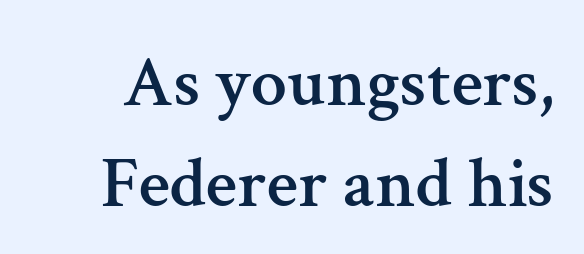
The image shows 72 px serif type, upright; set normal line spacing (1.4x), normal letter spacing, not underlined; medium stroke contrast and a medium x-height.
